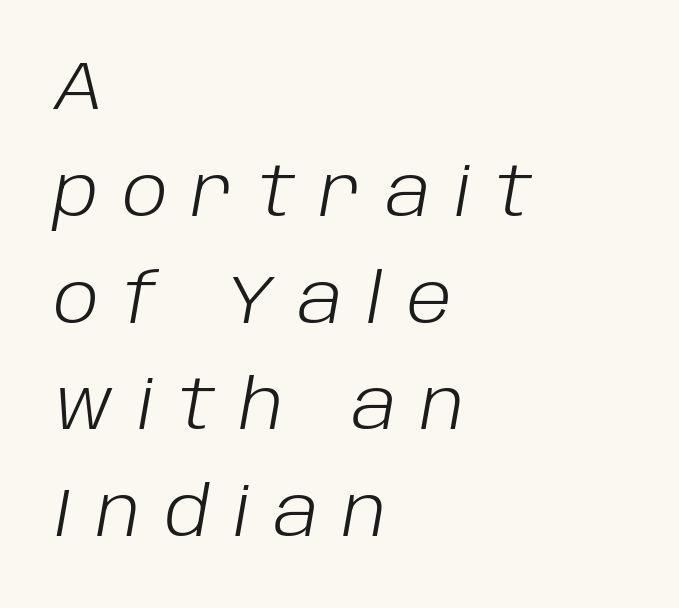
Q: Is the text bold? A: No.
Q: Is the text italic (slanted)? A: Yes, it leans right by about 10 degrees.
Q: Is the text underlined? A: No.
Q: How is the paragraph aligned? A: Left-aligned.
Q: Is the spacing between letters normal or unusually wide? A: Unusually wide.
Q: Is the spacing between lines tight, normal or loose? A: Normal.
Q: Width (condensed, normal, or wide)? A: Normal.
Q: Stroke contrast? A: Low.
Q: x-height? A: Large.
Q: Monospaced? A: No.
